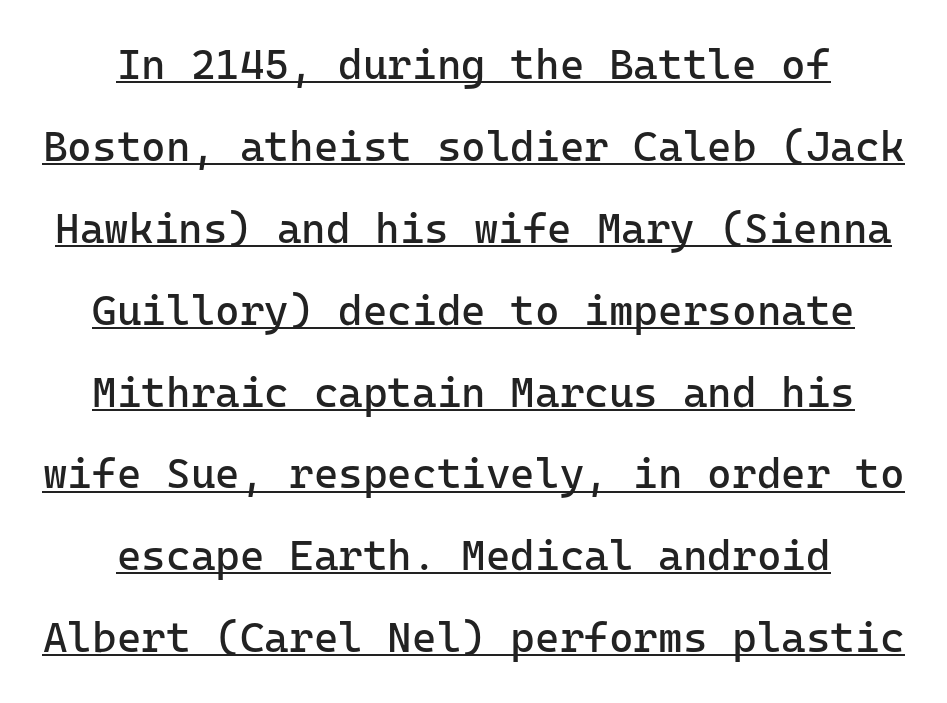
The image shows 42 px regular-weight sans-serif type, upright; set centered, loose line spacing (1.95x), normal letter spacing, underlined; low stroke contrast and a medium x-height.
